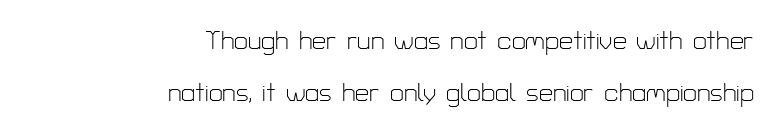
The image shows 25 px text type, upright; set right-aligned, loose line spacing (2.09x), normal letter spacing, not underlined.
